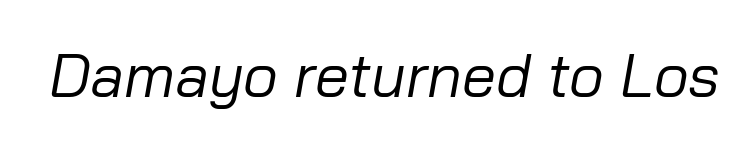
The image shows 61 px regular-weight type, italic (leaning right); set normal letter spacing, not underlined; low stroke contrast and a medium x-height.
